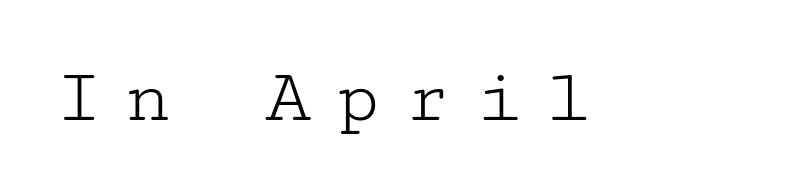
Q: Is the text bold? A: No.
Q: Is the text italic (slanted)? A: No, it is upright.
Q: Is the typeface a serif or a sans-serif typeface? A: Serif.
Q: Is the text underlined? A: No.
Q: Is the spacing between letters normal or unusually wide? A: Unusually wide.
Q: Width (condensed, normal, or wide)? A: Wide.
Q: Stroke contrast? A: Low.
Q: x-height? A: Medium.
